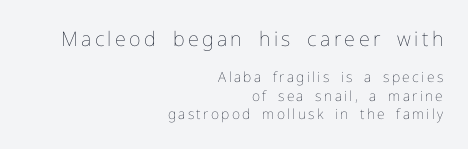
Size contrast runs from large at the top to small at the bottom. Tall strokes in this sample are plumb rather than angled. Check the space under the baseline: it is left empty. Is the type heavy? It reads as light-to-regular instead. Short and long lines alike share a common ending point at right. Students, observe: this is what conventionally led text looks like.
